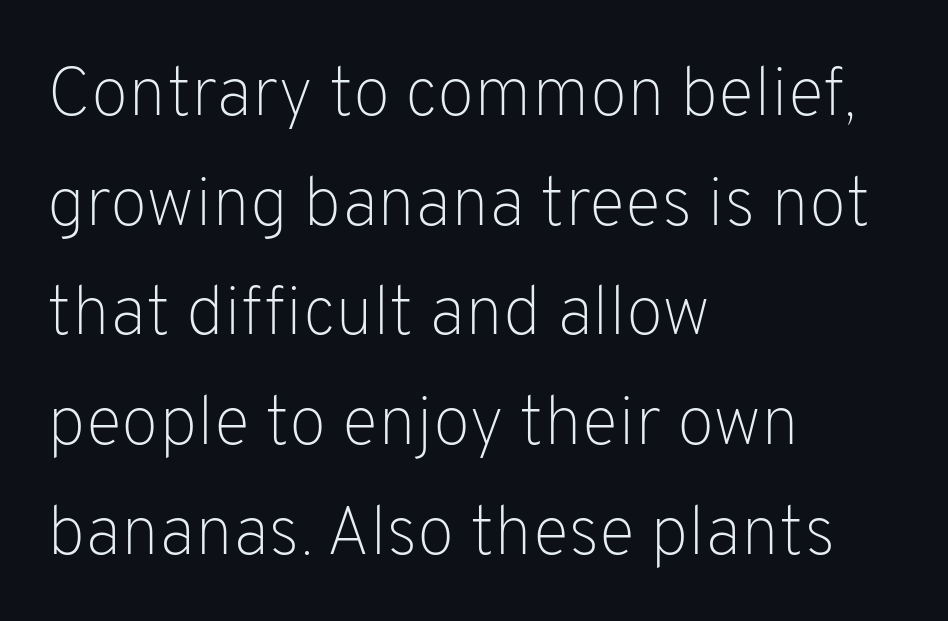
{"serif": "no", "italic": "no", "bold": "no", "weight": "light", "width": "normal", "stroke_contrast": "low", "x_height": "medium", "monospaced": "no", "underline": "no", "align": "left", "line_spacing": "normal", "line_spacing_ratio": 1.59, "letter_spacing": "normal", "letter_spacing_em": 0.0, "glyph_px": 69}
